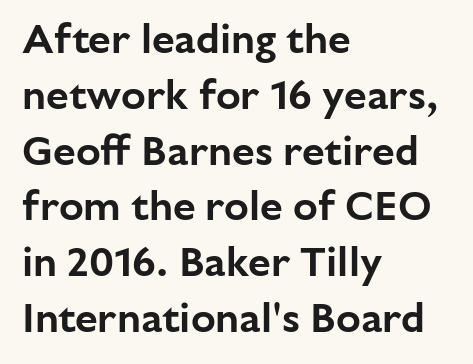
Is this a fixed-width face? No — the glyphs have proportional, varying widths. Line starts are locked; line ends wander. This block has exactly the height ordinary leading produces. Each letter's strokes conclude bluntly, with no projecting serifs. Bare-footed words on every line.
